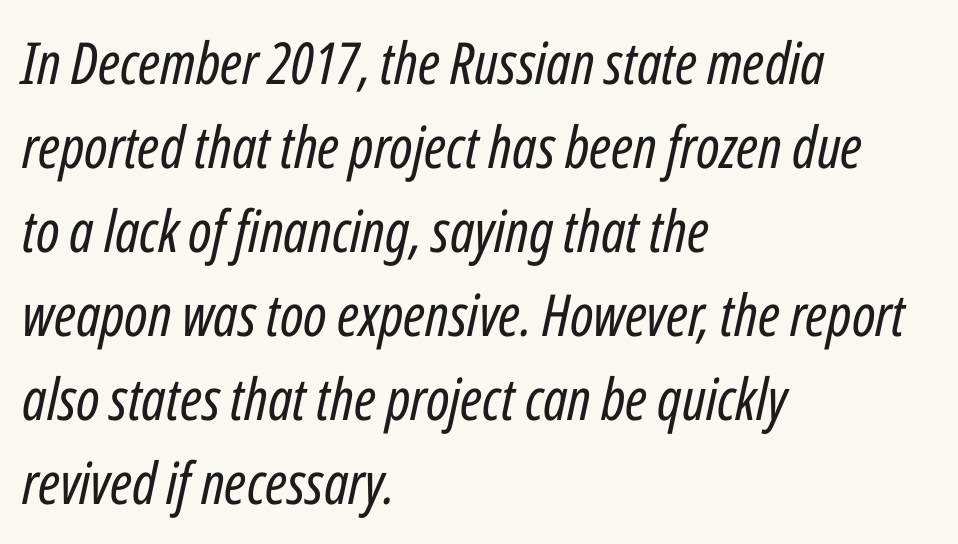
The space directly below the letters is spotless. The ragged edge is on the right, which tells us the setting is flush left. This sample uses an oblique cut, with every glyph tilted off the vertical. Line spacing here is normal. Nothing unusual about the tracking: characters are spaced as the font intends.
